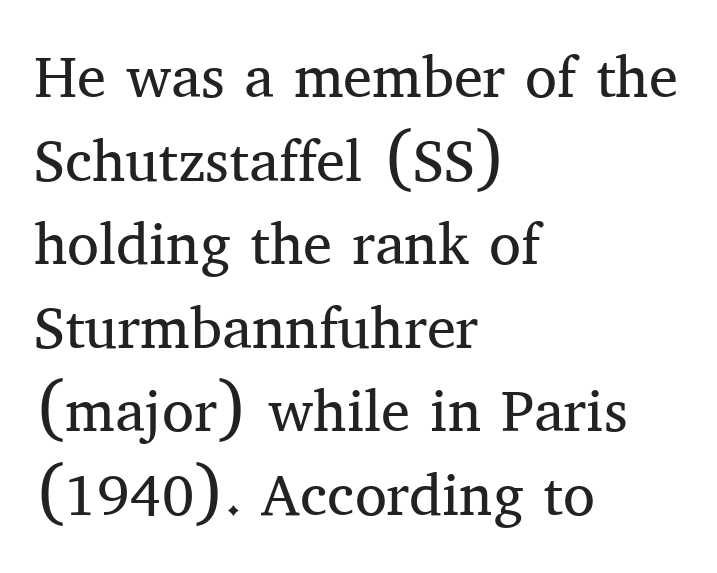
Q: Is the text bold? A: No.
Q: Is the text italic (slanted)? A: No, it is upright.
Q: Is the typeface a serif or a sans-serif typeface? A: Serif.
Q: Is the text underlined? A: No.
Q: How is the paragraph aligned? A: Left-aligned.
Q: Is the spacing between letters normal or unusually wide? A: Normal.
Q: Is the spacing between lines tight, normal or loose? A: Normal.
Q: Width (condensed, normal, or wide)? A: Normal.
Q: Stroke contrast? A: Medium.
Q: x-height? A: Medium.
Q: Monospaced? A: No.
